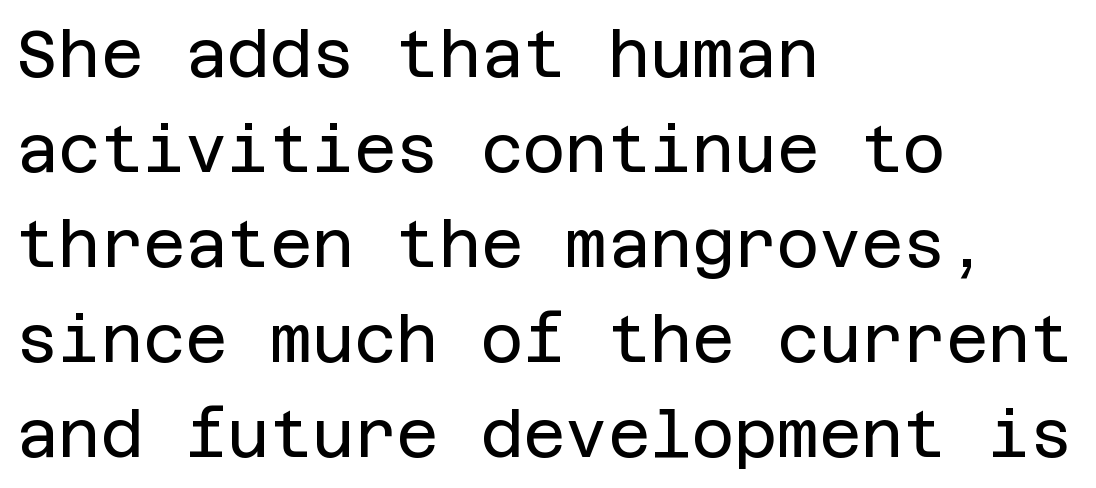
Posture: vertical. The strokes carry an ordinary text weight at most. Decoration check: the copy has no underline. Short and long lines alike share a common starting point at left. Reading down the column, the eye jumps a familiar distance to each next line.
